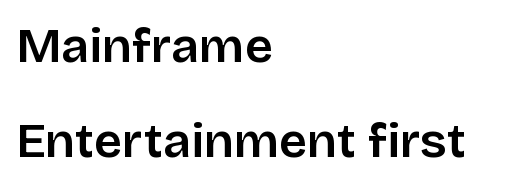
The image shows 49 px sans-serif type, upright; set left-aligned, loose line spacing (1.93x), normal letter spacing, not underlined; low stroke contrast and a large x-height.
